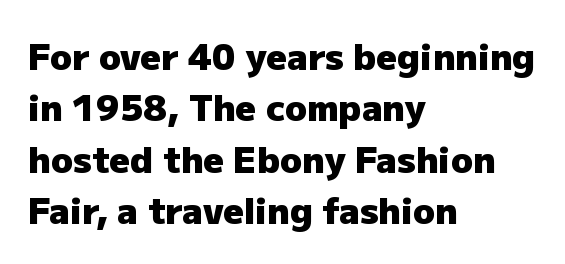
{"serif": "no", "italic": "no", "bold": "yes", "weight": "heavy", "width": "normal", "stroke_contrast": "low", "x_height": "medium", "monospaced": "no", "underline": "no", "align": "left", "line_spacing": "normal", "line_spacing_ratio": 1.43, "letter_spacing": "normal", "letter_spacing_em": 0.0, "glyph_px": 36}
